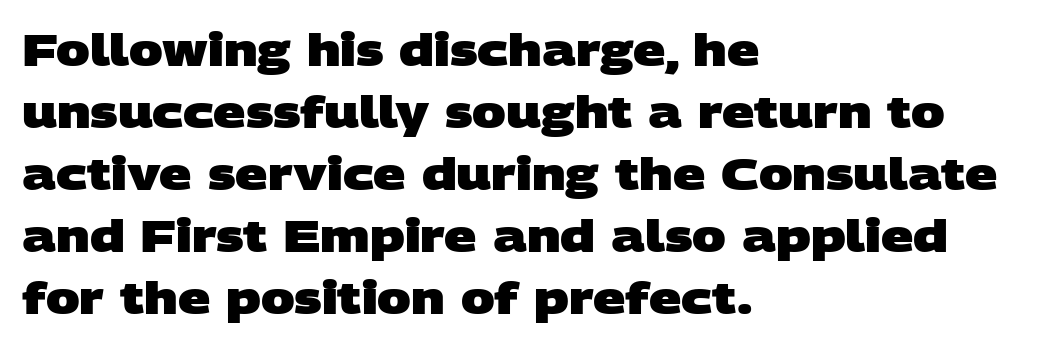
Does the copy run flush right? No — it runs flush left. The letters advance in unequal steps, a hallmark of proportional type. Lines of text with bare space underneath. Is the type bold? Yes — the strokes are clearly thick and heavy. Vertical spacing — default.
